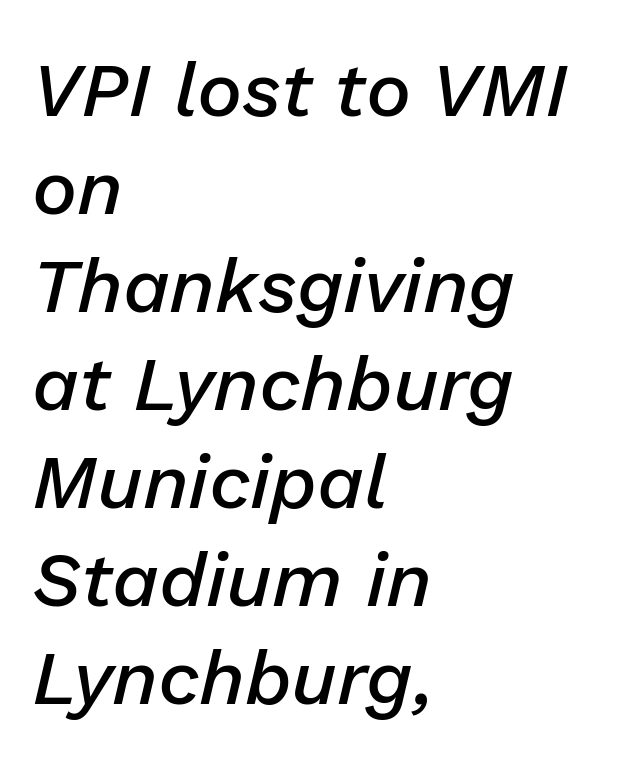
Q: Is the text bold? A: Semi-bold.
Q: Is the text italic (slanted)? A: Yes, it leans right by about 13 degrees.
Q: Is the text underlined? A: No.
Q: How is the paragraph aligned? A: Left-aligned.
Q: Is the spacing between letters normal or unusually wide? A: Normal.
Q: Is the spacing between lines tight, normal or loose? A: Normal.
Q: Width (condensed, normal, or wide)? A: Normal.
Q: Stroke contrast? A: Low.
Q: x-height? A: Medium.
Q: Monospaced? A: No.
